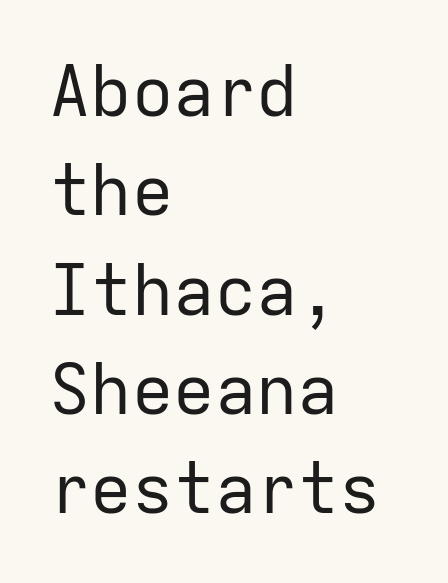
Grotesque or geometric, the face here clearly has no serifs. Nothing heavy about these letters — not bold at all. The passage shown has conventional tracking throughout. The rag falls on the right side of this text block. Line spacing here is normal.
